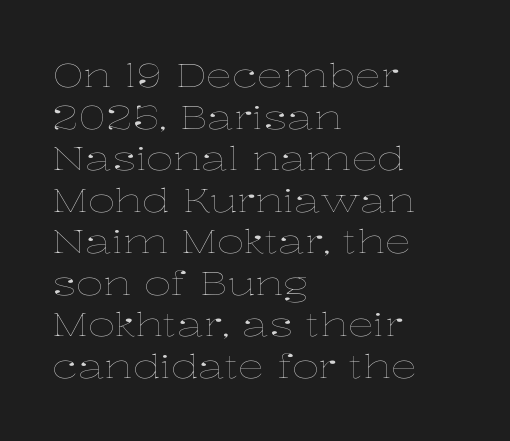
{"italic": "no", "bold": "no", "weight": "thin", "width": "wide", "stroke_contrast": "low", "x_height": "medium", "monospaced": "no", "underline": "no", "align": "left", "line_spacing": "normal", "line_spacing_ratio": 1.26, "letter_spacing": "normal", "letter_spacing_em": 0.0, "glyph_px": 33}
